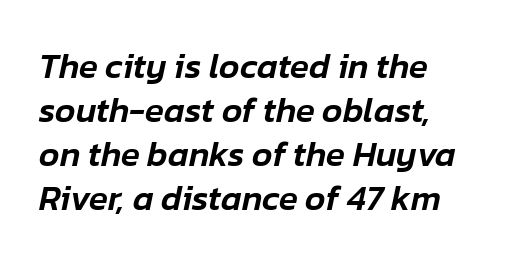
The baseline area is clear. Slanted lettering throughout. Vertically, the passage feels balanced, rows spaced as you'd expect. Note the varied advance widths — an 'i' is clearly narrower than an 'm'. Letter spacing: default.
